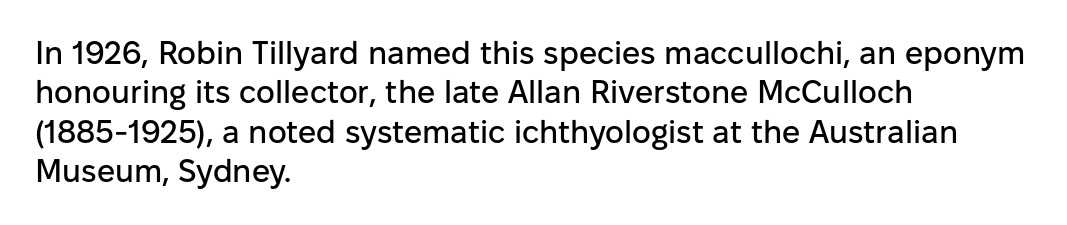
Observe the absence of serifs on each vertical stroke in this sample. Look at the tracking — it's just the regular setting, nothing added. Proportional: the letters do not fall into vertical columns. Underlining? Definitely not there. Caption: multi-line text, flush left, ragged right. Style check: upright.
